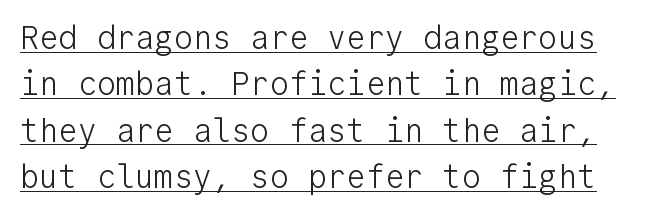
{"serif": "no", "italic": "no", "bold": "no", "weight": "light", "width": "normal", "stroke_contrast": "low", "x_height": "medium", "monospaced": "yes", "underline": "yes", "line_spacing": "normal", "line_spacing_ratio": 1.45, "letter_spacing": "normal", "letter_spacing_em": 0.0, "glyph_px": 32}
